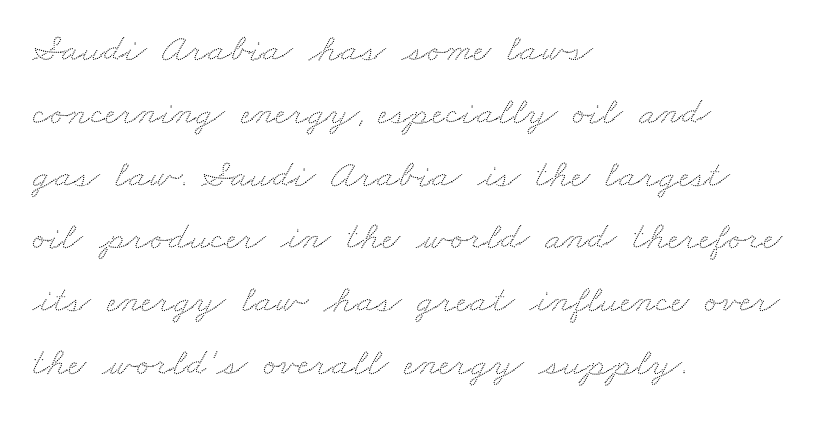
Successive baselines arrive at the customary interval. Left-aligned paragraph, ragged on the right. Spacing verdict: proportional, widths tailored to each character. Words appear dense and cohesive because spacing is normal. The zone under the glyphs is completely vacant.
